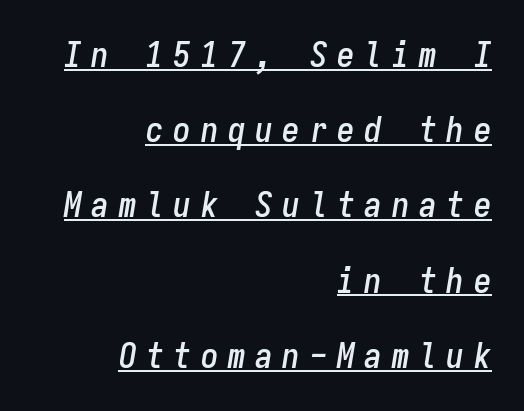
{"italic": "yes", "lean": "right", "slant_degrees": 9, "width": "condensed", "stroke_contrast": "low", "x_height": "medium", "monospaced": "yes", "underline": "yes", "align": "right", "line_spacing": "loose", "line_spacing_ratio": 2.15, "letter_spacing": "wide", "letter_spacing_em": 0.28, "glyph_px": 35}
